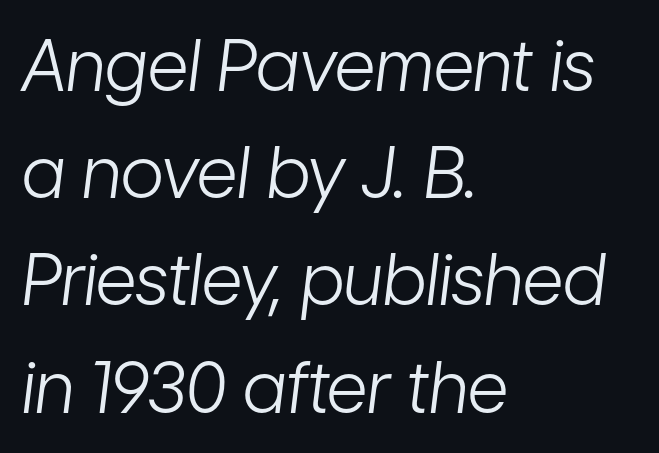
{"italic": "yes", "lean": "right", "slant_degrees": 7, "bold": "no", "weight": "light", "width": "condensed", "stroke_contrast": "low", "x_height": "medium", "monospaced": "no", "underline": "no", "align": "left", "line_spacing": "normal", "line_spacing_ratio": 1.51, "letter_spacing": "normal", "letter_spacing_em": 0.0, "glyph_px": 71}
